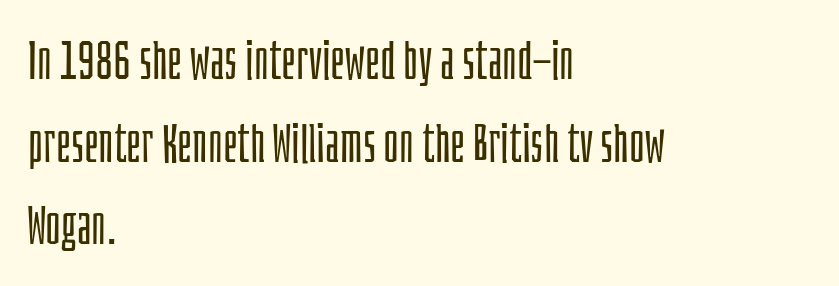
The image shows 53 px light, condensed sans-serif type, upright; set left-aligned, normal line spacing (1.56x), normal letter spacing, not underlined; low stroke contrast and a large x-height.
